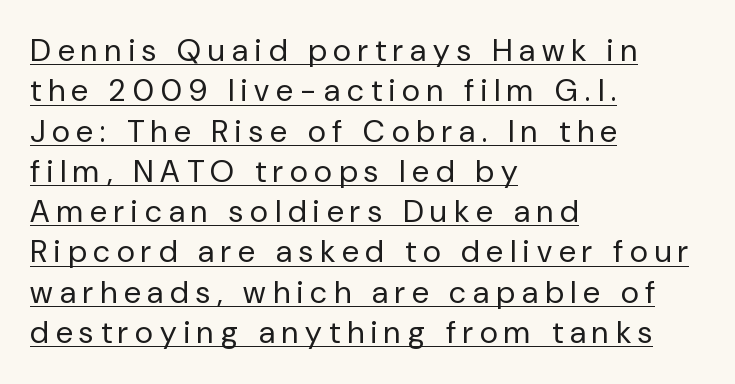
The image shows 31 px regular-weight sans-serif type, upright; set left-aligned, normal line spacing (1.3x), unusually wide letter spacing (+0.23 em), underlined; low stroke contrast and a medium x-height.
